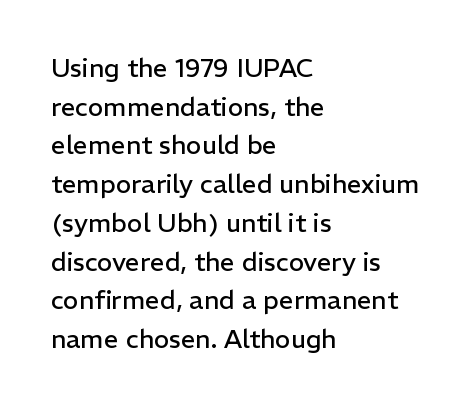
Posture: vertical. The weight tops out at a normal text grade. Words appear dense and cohesive because spacing is normal. If you drew a ruler down the left edge, every line would touch it. Line spacing here is normal. Underline: absent.
